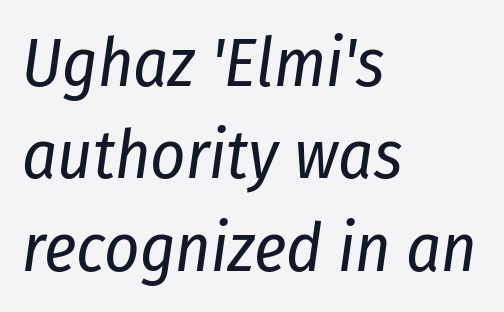
The face used here is rendered with its standard letterfit. Line starts are locked; line ends wander. Compared with ordinary roman type, these characters are visibly tilted. The zone under the glyphs is completely vacant. Is this a fixed-width face? No — the glyphs have proportional, varying widths.
